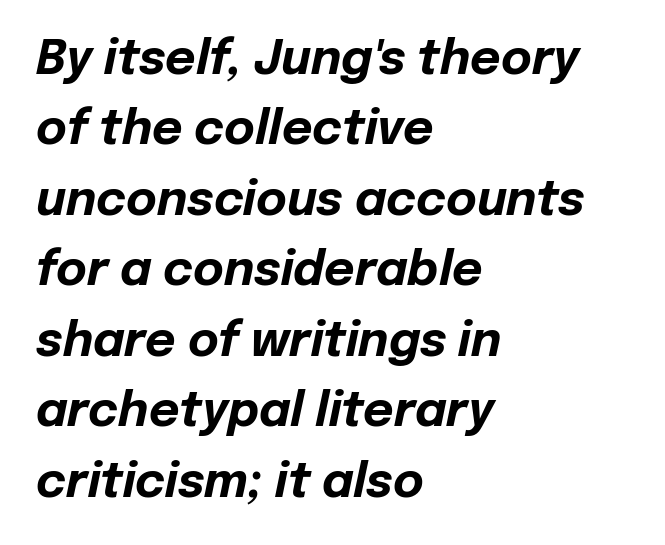
Is this a fixed-width face? No — the glyphs have proportional, varying widths. Style check: oblique. Honestly, there is no underline to notice here at all. The passage shown stacks its lines at a standard gap.
